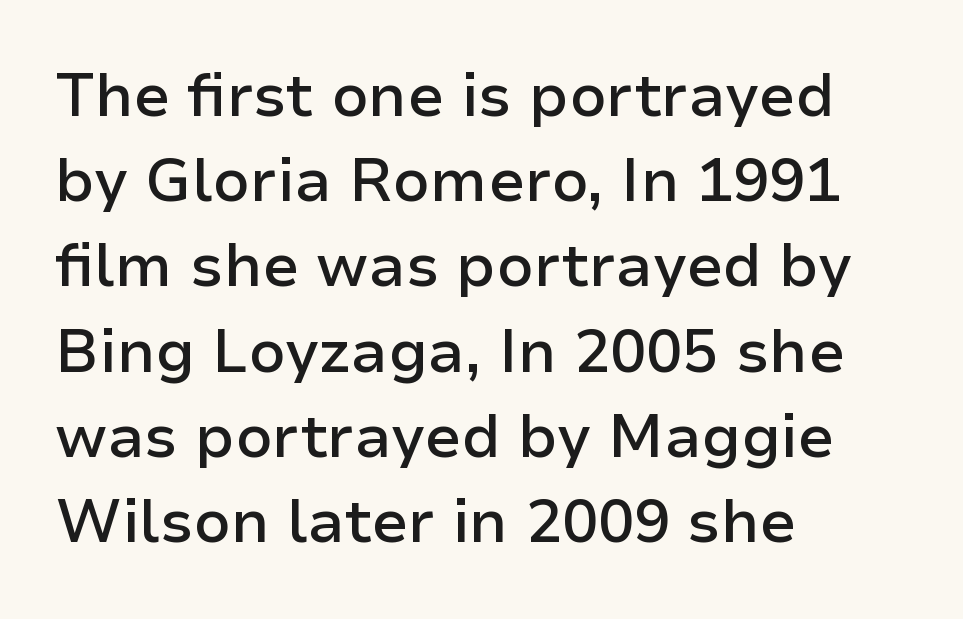
The image shows 60 px semibold sans-serif type, upright; set left-aligned, normal line spacing (1.42x), normal letter spacing, not underlined; low stroke contrast and a medium x-height.
